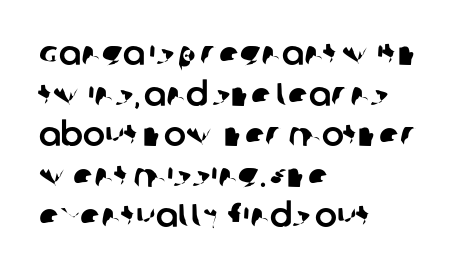
{"serif": "no", "width": "normal", "stroke_contrast": "low", "x_height": "large", "monospaced": "no", "underline": "no", "align": "left", "line_spacing_ratio": 1.23, "letter_spacing": "normal", "letter_spacing_em": 0.0, "glyph_px": 33}
